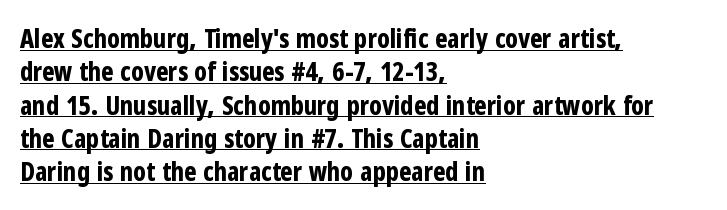
Q: Is the text bold? A: Yes.
Q: Is the text italic (slanted)? A: No, it is upright.
Q: Is the text underlined? A: Yes.
Q: How is the paragraph aligned? A: Left-aligned.
Q: Is the spacing between letters normal or unusually wide? A: Normal.
Q: Is the spacing between lines tight, normal or loose? A: Normal.
